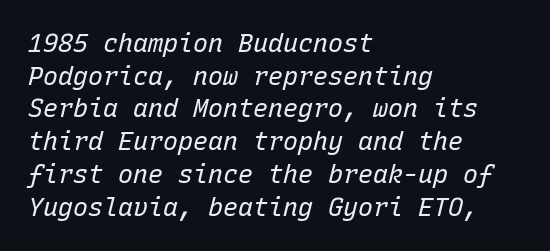
An italicized treatment has been applied to the whole sample. Stems here are at most as thick as an everyday book face. Normally led — the rows are evenly, conventionally spaced. Clear beneath every line of the passage. Students, note that the glyphs here touch the page at normal intervals. These lines are set flush left with a ragged right edge.
